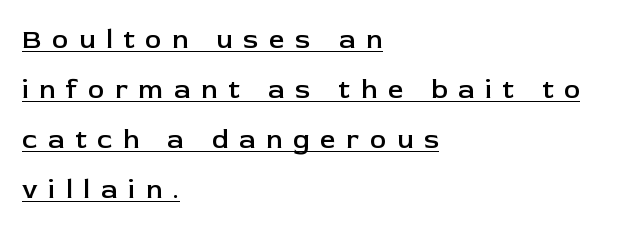
The image shows 27 px text type, upright; set left-aligned, line spacing 1.85x, unusually wide letter spacing (+0.4 em), underlined.
